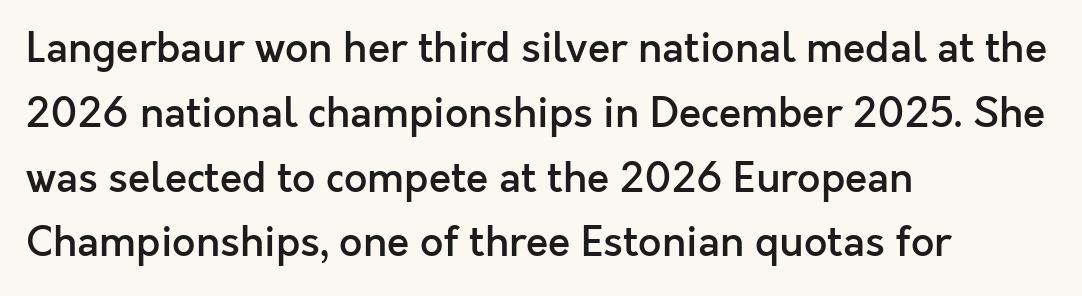
Line spacing here is normal. What stands out about the letter spacing? Nothing — it is the standard amount. The rendering shows plain stroke endings on the letterforms — a sans-serif design. Firm but not heavy-handed strokes: this text is semibold. Nope, not italic — everything's standing straight.
